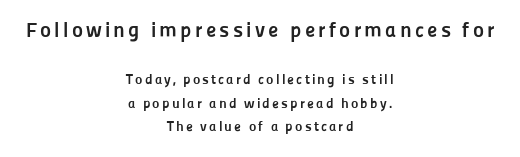
Q: Is the text bold? A: Yes.
Q: Is the text italic (slanted)? A: No, it is upright.
Q: Is the text underlined? A: No.
Q: How is the paragraph aligned? A: Centered.
Q: Is the spacing between lines tight, normal or loose? A: Normal.
Q: Which block of text is set in a larger size, the first (top) or the second (bottom)? A: The first (top) one.
